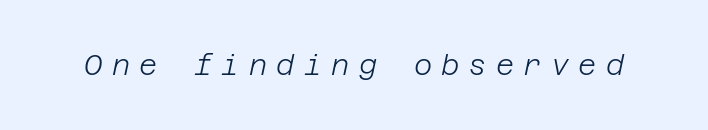
The foot of each line stays bare and open. It's the slanting kind of type. Stroke mass is kept to a normal reading level or below. Display-style spreading of the glyphs; the letterfit is very open.
